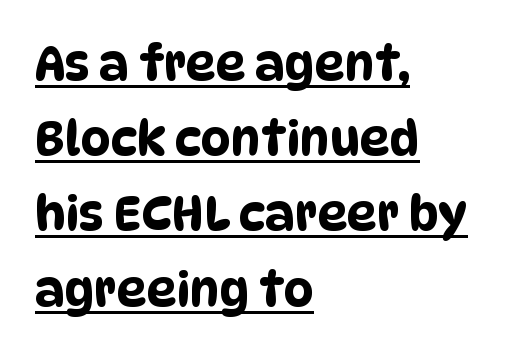
The image shows 47 px condensed sans-serif type; set left-aligned, normal line spacing (1.6x), normal letter spacing, underlined; low stroke contrast and a large x-height.
